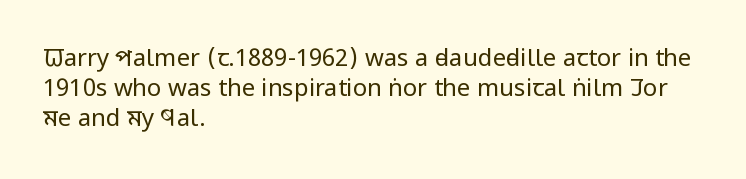
The image shows 24 px text type, upright; set left-aligned, normal line spacing (1.25x), normal letter spacing, not underlined.
